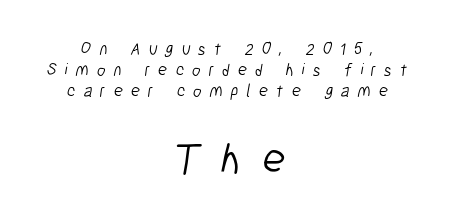
{"serif": "no", "bold": "no", "weight": "light", "width": "condensed", "stroke_contrast": "low", "x_height": "medium", "monospaced": "no", "underline": "no", "align": "center", "line_spacing": "normal", "line_spacing_ratio": 1.25, "letter_spacing": "wide", "letter_spacing_em": 0.47, "larger_block": "second", "size_ratio": 2.53, "glyph_px": 43}
